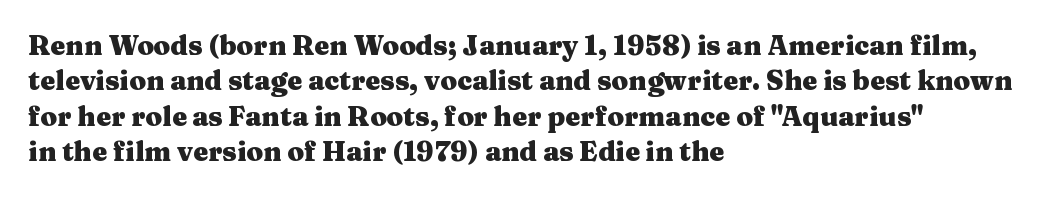
A clean baseline with only descenders dipping below it. These lines stack with their left ends in a neat column. Regular leading. Pretty heavy lettering here — definitely bold. Does extra space separate the letters? No, they use regular spacing.
